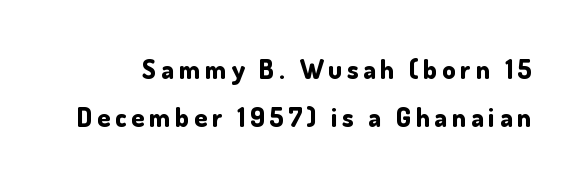
The image shows 26 px bold type, upright; set line spacing 1.85x, not underlined.
